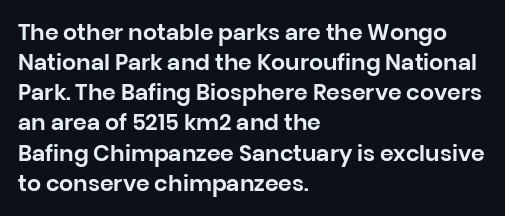
Q: Is the text italic (slanted)? A: No, it is upright.
Q: Is the text underlined? A: No.
Q: How is the paragraph aligned? A: Left-aligned.
Q: Is the spacing between letters normal or unusually wide? A: Normal.
Q: Is the spacing between lines tight, normal or loose? A: Normal.
